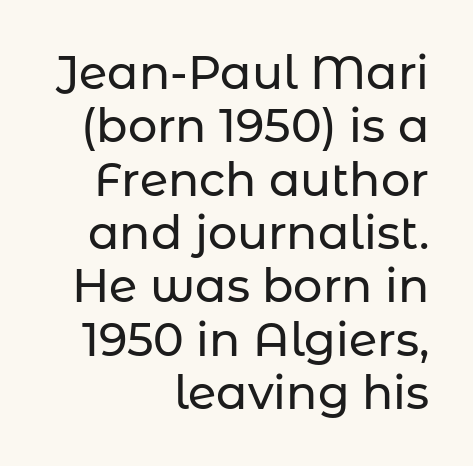
Q: Is the text italic (slanted)? A: No, it is upright.
Q: Is the typeface a serif or a sans-serif typeface? A: Sans-serif.
Q: Is the text underlined? A: No.
Q: How is the paragraph aligned? A: Right-aligned.
Q: Is the spacing between letters normal or unusually wide? A: Normal.
Q: Width (condensed, normal, or wide)? A: Normal.
Q: Stroke contrast? A: Low.
Q: x-height? A: Medium.
Q: Monospaced? A: No.
